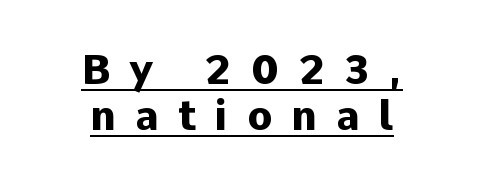
{"serif": "no", "italic": "no", "bold": "yes", "weight": "heavy", "width": "normal", "stroke_contrast": "low", "x_height": "medium", "monospaced": "no", "underline": "yes", "align": "center", "line_spacing": "tight", "line_spacing_ratio": 1.13, "letter_spacing": "wide", "letter_spacing_em": 0.47, "glyph_px": 41}
